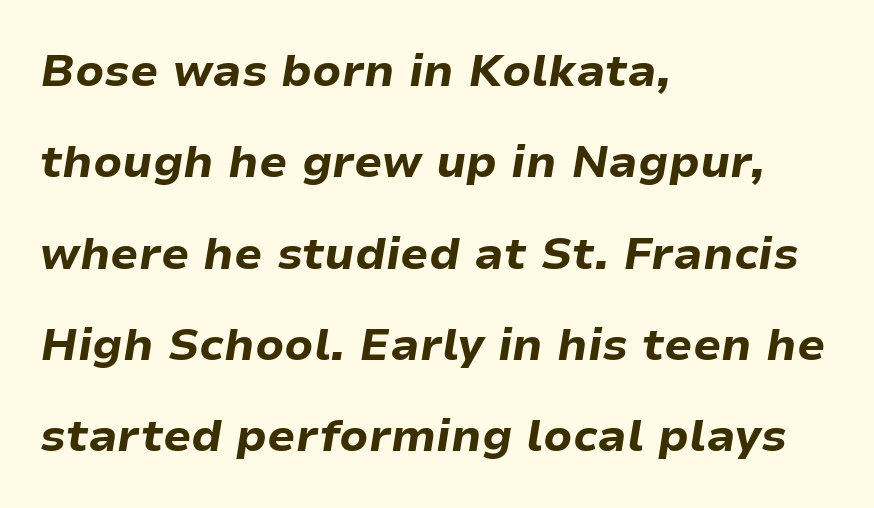
Any mark beneath the type? The region is blank. Does extra space separate the letters? No, they use regular spacing. The passage shown stacks its lines with a broad gap. Think of a printed novel: that variable character pitch is what you see here. The letters are slanted; this is an italic face. A student would call this left alignment; a typographer would say flush left, rag right.
